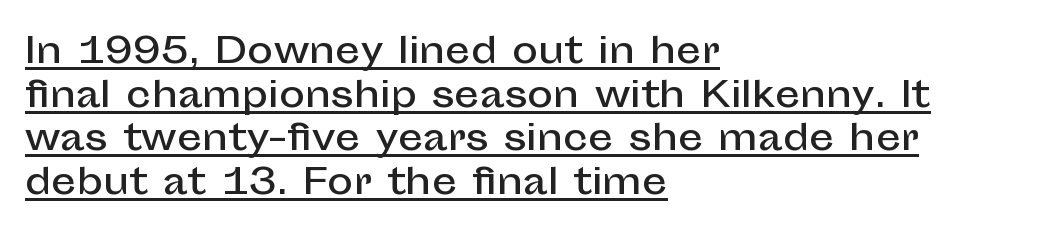
{"serif": "no", "italic": "no", "width": "normal", "stroke_contrast": "low", "x_height": "medium", "monospaced": "no", "underline": "yes", "align": "left", "line_spacing": "normal", "line_spacing_ratio": 1.25, "letter_spacing": "normal", "letter_spacing_em": 0.0, "glyph_px": 35}
